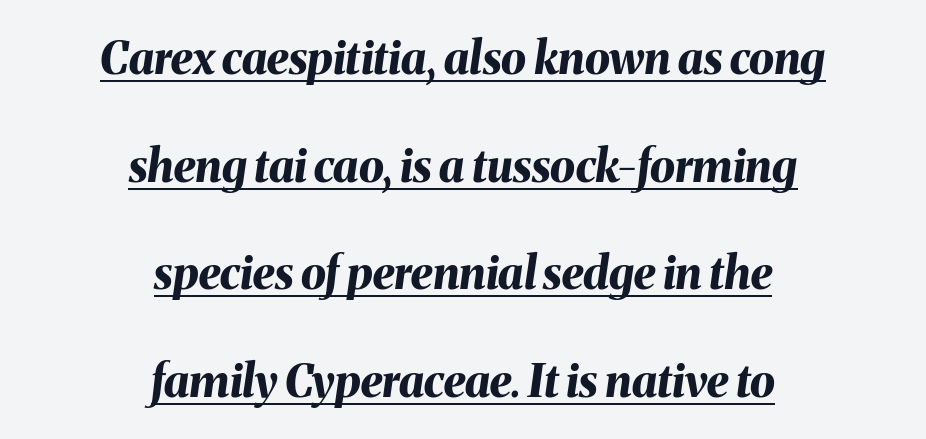
Looks like regular typesetting: each glyph gets only the width it needs. Where is the straight margin? There isn't one; the lines are centered. A dark, heavy texture on the line: the type is bold. Beneath each row of characters lies a ruled line. When letters slant like this, we call the style italic.
